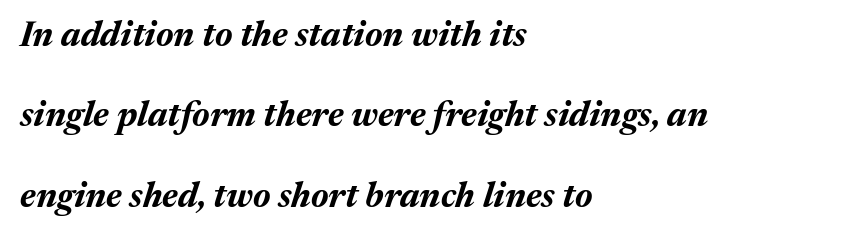
Q: Is the text bold? A: Yes.
Q: Is the text italic (slanted)? A: Yes, it leans right by about 17 degrees.
Q: Is the text underlined? A: No.
Q: How is the paragraph aligned? A: Left-aligned.
Q: Is the spacing between letters normal or unusually wide? A: Normal.
Q: Is the spacing between lines tight, normal or loose? A: Loose.
Q: Width (condensed, normal, or wide)? A: Normal.
Q: Stroke contrast? A: Medium.
Q: x-height? A: Medium.
Q: Monospaced? A: No.
